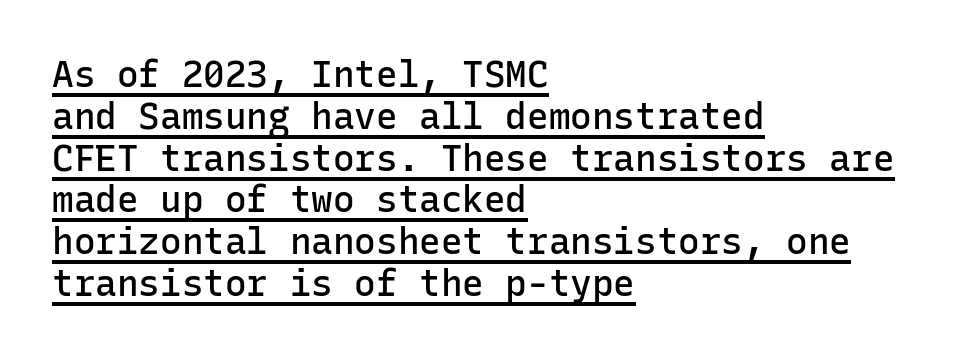
Q: Is the text bold? A: Semi-bold.
Q: Is the text italic (slanted)? A: No, it is upright.
Q: Is the typeface a serif or a sans-serif typeface? A: Sans-serif.
Q: Is the text underlined? A: Yes.
Q: How is the paragraph aligned? A: Left-aligned.
Q: Is the spacing between letters normal or unusually wide? A: Normal.
Q: Width (condensed, normal, or wide)? A: Normal.
Q: Stroke contrast? A: Low.
Q: x-height? A: Medium.
Q: Monospaced? A: Yes.
